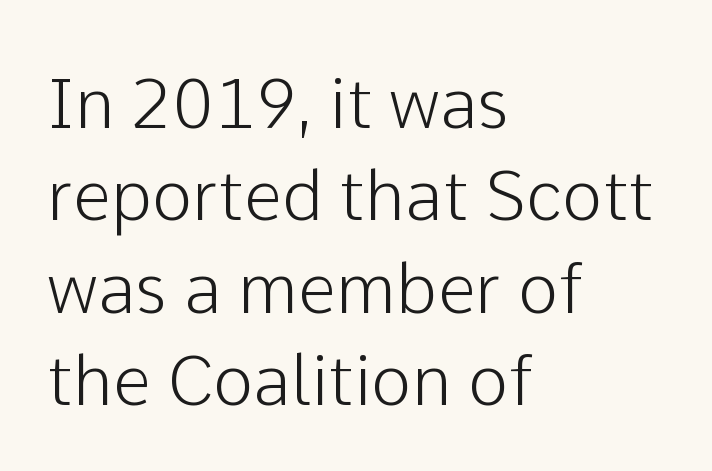
The image shows 69 px sans-serif type, upright; set left-aligned, normal line spacing (1.34x), normal letter spacing, not underlined; low stroke contrast and a medium x-height.
